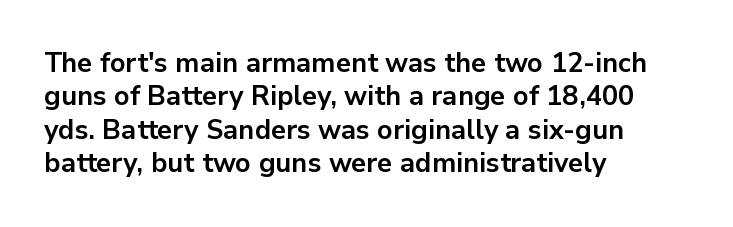
There is no visible air inserted between adjacent glyphs. Compared with a centered layout, this one pins lines to the left instead. The strokes are fattened all the way to bold. A typesetter would mark this as roman, not italic. The words here are not underlined.
